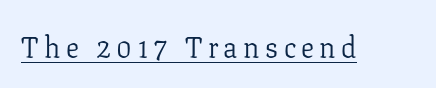
The image shows 29 px light serif type, upright; set underlined; low stroke contrast and a medium x-height.
